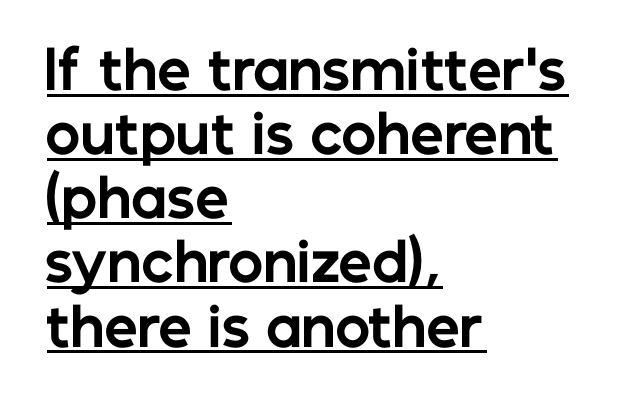
Q: Is the text bold? A: Yes.
Q: Is the text italic (slanted)? A: No, it is upright.
Q: Is the typeface a serif or a sans-serif typeface? A: Sans-serif.
Q: Is the text underlined? A: Yes.
Q: How is the paragraph aligned? A: Left-aligned.
Q: Is the spacing between letters normal or unusually wide? A: Normal.
Q: Width (condensed, normal, or wide)? A: Normal.
Q: Stroke contrast? A: Low.
Q: x-height? A: Medium.
Q: Monospaced? A: No.
